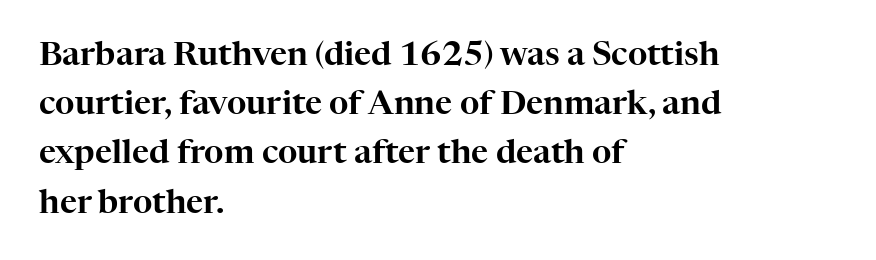
{"serif": "yes", "italic": "no", "width": "normal", "stroke_contrast": "high", "x_height": "medium", "monospaced": "no", "underline": "no", "align": "left", "line_spacing": "normal", "line_spacing_ratio": 1.49, "letter_spacing": "normal", "letter_spacing_em": 0.0, "glyph_px": 33}
